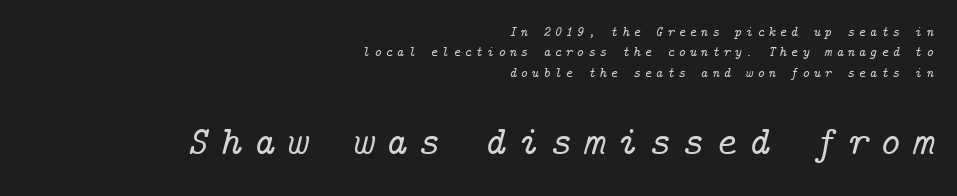
{"serif": "yes", "italic": "yes", "lean": "right", "slant_degrees": 14, "width": "normal", "stroke_contrast": "low", "x_height": "medium", "underline": "no", "align": "right", "line_spacing": "normal", "line_spacing_ratio": 1.46, "letter_spacing": "wide", "letter_spacing_em": 0.28, "larger_block": "second", "size_ratio": 2.93, "glyph_px": 41}
